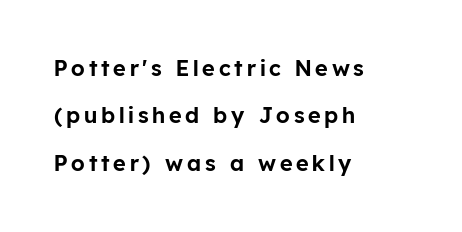
Q: Is the text italic (slanted)? A: No, it is upright.
Q: Is the text underlined? A: No.
Q: How is the paragraph aligned? A: Left-aligned.
Q: Is the spacing between lines tight, normal or loose? A: Loose.
